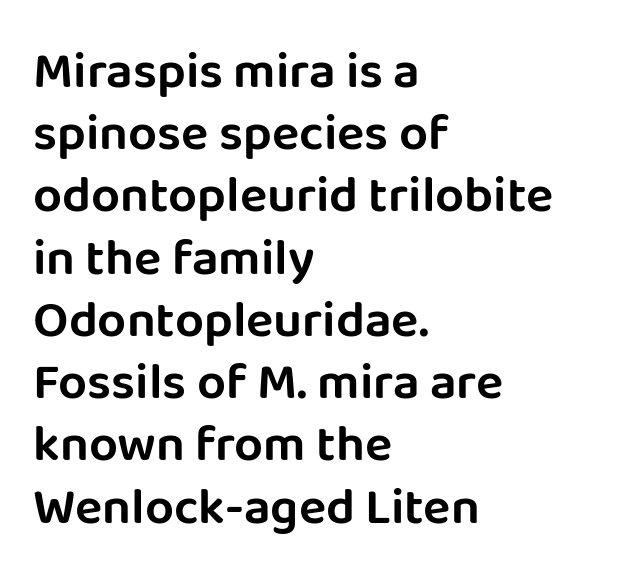
The image shows 51 px sans-serif type, upright; set left-aligned, line spacing 1.22x, normal letter spacing, not underlined; low stroke contrast and a large x-height.
